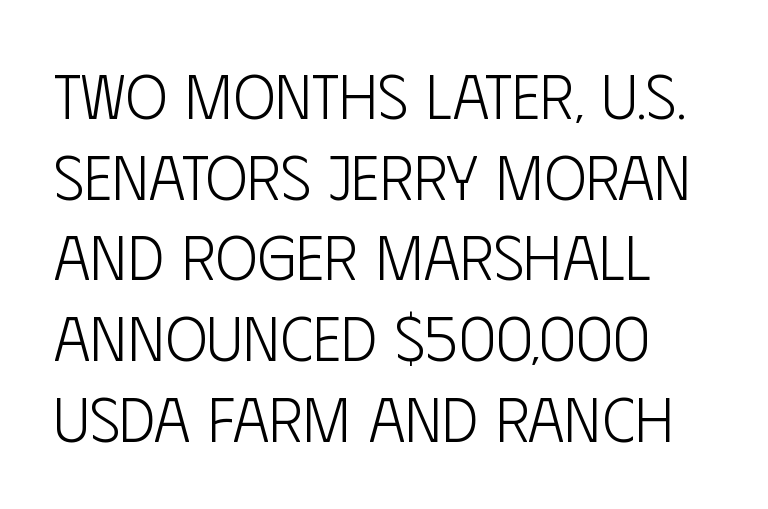
The image shows 63 px light, condensed sans-serif type, upright; set normal line spacing (1.28x), normal letter spacing, not underlined; low stroke contrast and a large x-height.
